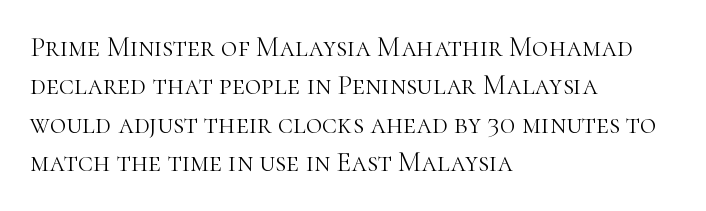
Q: Is the text bold? A: No.
Q: Is the text italic (slanted)? A: No, it is upright.
Q: Is the typeface a serif or a sans-serif typeface? A: Serif.
Q: Is the text underlined? A: No.
Q: How is the paragraph aligned? A: Left-aligned.
Q: Is the spacing between letters normal or unusually wide? A: Normal.
Q: Is the spacing between lines tight, normal or loose? A: Normal.
Q: Width (condensed, normal, or wide)? A: Normal.
Q: Stroke contrast? A: High.
Q: x-height? A: Medium.
Q: Monospaced? A: No.
